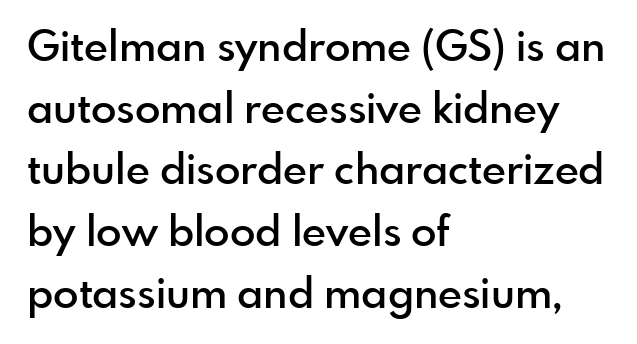
The string is rendered with underlining switched off. Stroke thickness is moderately raised; the sample reads as semibold. When letters stand straight like this, we call the style roman or upright. Is there much room between lines? A standard amount, neither cramped nor airy. Grotesque or geometric, the face here clearly has no serifs. Note the varied advance widths — an 'i' is clearly narrower than an 'm'.
